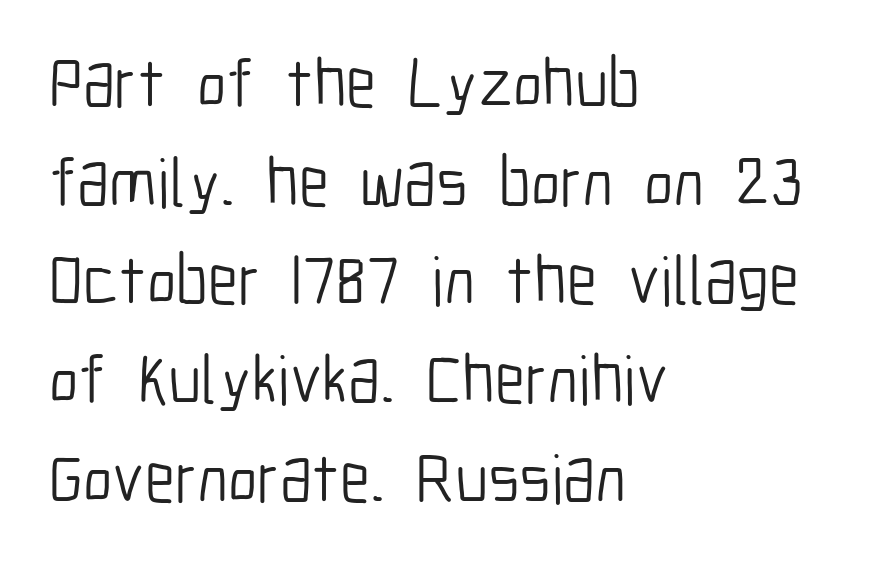
Q: Is the text bold? A: No.
Q: Is the text italic (slanted)? A: No, it is upright.
Q: Is the typeface a serif or a sans-serif typeface? A: Sans-serif.
Q: Is the text underlined? A: No.
Q: How is the paragraph aligned? A: Left-aligned.
Q: Is the spacing between letters normal or unusually wide? A: Normal.
Q: Is the spacing between lines tight, normal or loose? A: Normal.
Q: Width (condensed, normal, or wide)? A: Condensed.
Q: Stroke contrast? A: Low.
Q: x-height? A: Medium.
Q: Monospaced? A: No.
